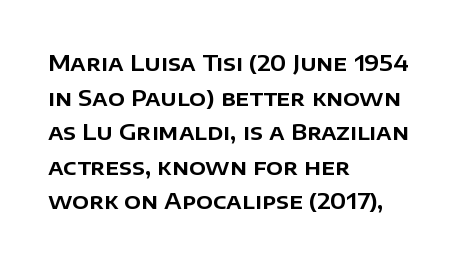
The setting favours the left margin, as ordinary paragraphs usually do. The letters stand straight up with perfectly vertical stems. Baseline-to-baseline distance is the conventional proportion of letter height. Beneath every word, the page is bare. Is the letter spacing exaggerated? No — it looks like the ordinary default.
